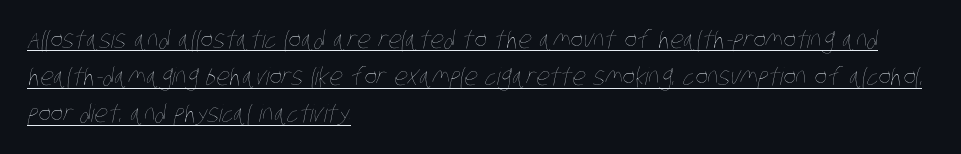
Does the leading feel generous? No, just average. Inter-character spacing is left at the font's built-in metrics. This is underlined copy, the kind a proofreader might mark for attention. The face looks like a standard text weight, possibly lighter. Leftover space on each line is placed entirely after the last word.
